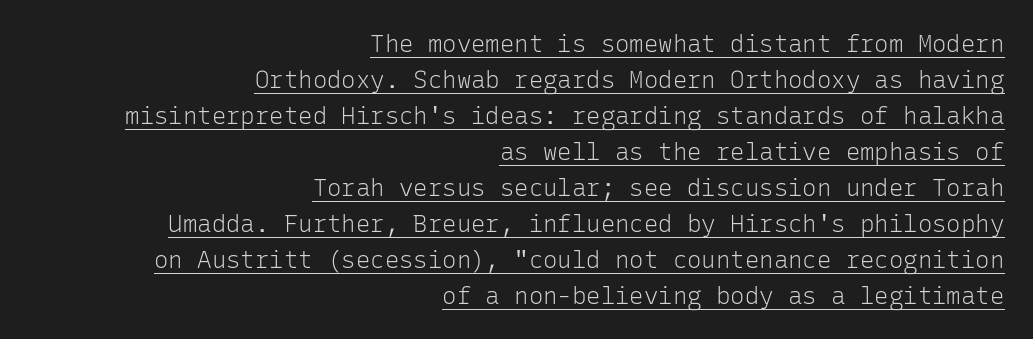
The image shows 24 px text type, upright; set right-aligned, normal line spacing (1.5x), normal letter spacing, underlined.
